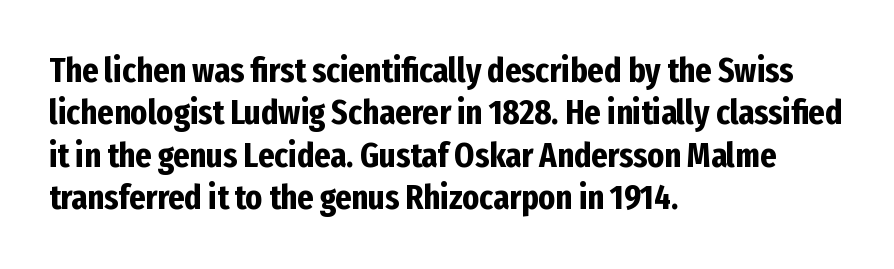
Q: Is the text bold? A: Yes.
Q: Is the text italic (slanted)? A: No, it is upright.
Q: Is the typeface a serif or a sans-serif typeface? A: Sans-serif.
Q: Is the text underlined? A: No.
Q: How is the paragraph aligned? A: Left-aligned.
Q: Is the spacing between letters normal or unusually wide? A: Normal.
Q: Width (condensed, normal, or wide)? A: Condensed.
Q: Stroke contrast? A: Low.
Q: x-height? A: Medium.
Q: Monospaced? A: No.
